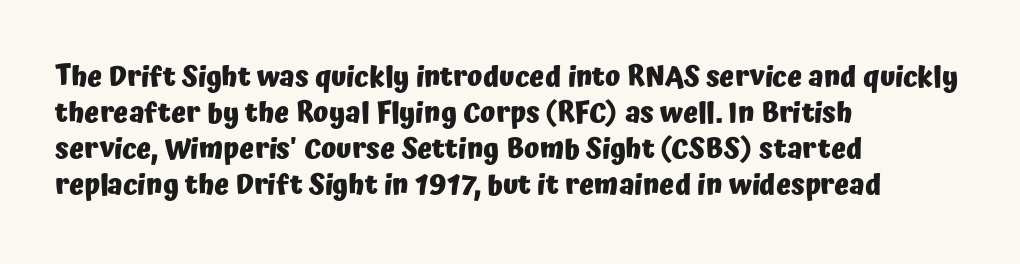
The designer left line spacing at the default. Visually the block forms a straight wall on the left and a jagged coastline on the right. Looks like regular typesetting: each glyph gets only the width it needs. The line texture is even and compact thanks to regular tracking. The space beneath each line is pristine and unruled. This is sans-serif lettering, the kind often seen on screens and signage.
